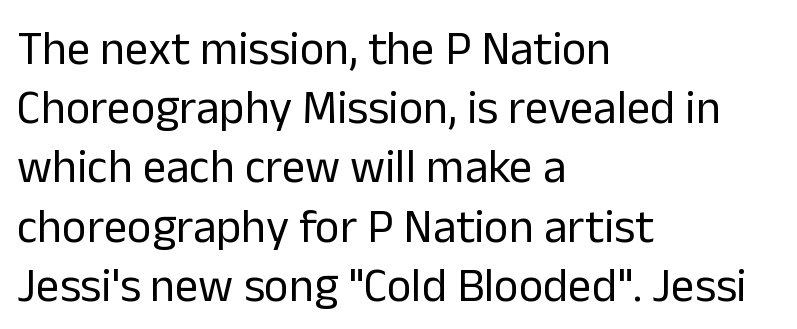
{"serif": "no", "italic": "no", "bold": "no", "weight": "regular", "width": "normal", "stroke_contrast": "low", "x_height": "medium", "monospaced": "no", "underline": "no", "align": "left", "line_spacing": "normal", "line_spacing_ratio": 1.26, "letter_spacing": "normal", "letter_spacing_em": 0.0, "glyph_px": 47}
